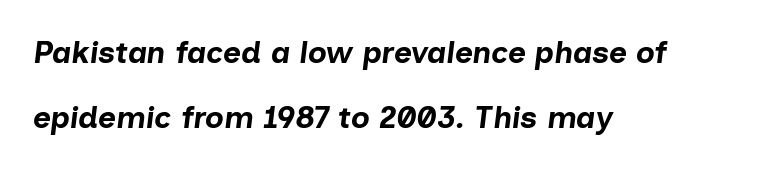
Any mark beneath the type? The region is blank. Summary of vertical rhythm: relaxed, with wide interline spacing. The whole block is typeset with a tilt. The rendering uses a bold face; every stroke is thick and dark.
